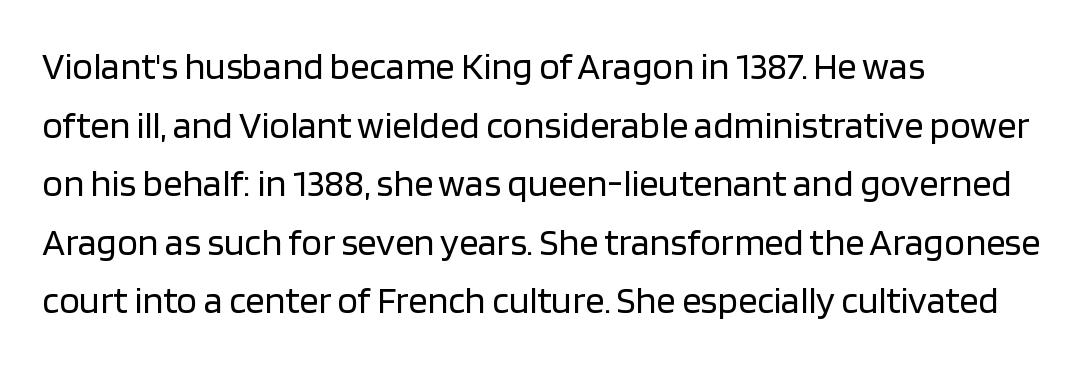
Q: Is the text bold? A: No.
Q: Is the text italic (slanted)? A: No, it is upright.
Q: Is the typeface a serif or a sans-serif typeface? A: Sans-serif.
Q: Is the text underlined? A: No.
Q: How is the paragraph aligned? A: Left-aligned.
Q: Is the spacing between letters normal or unusually wide? A: Normal.
Q: Is the spacing between lines tight, normal or loose? A: Normal.
Q: Width (condensed, normal, or wide)? A: Normal.
Q: Stroke contrast? A: Low.
Q: x-height? A: Large.
Q: Monospaced? A: No.
